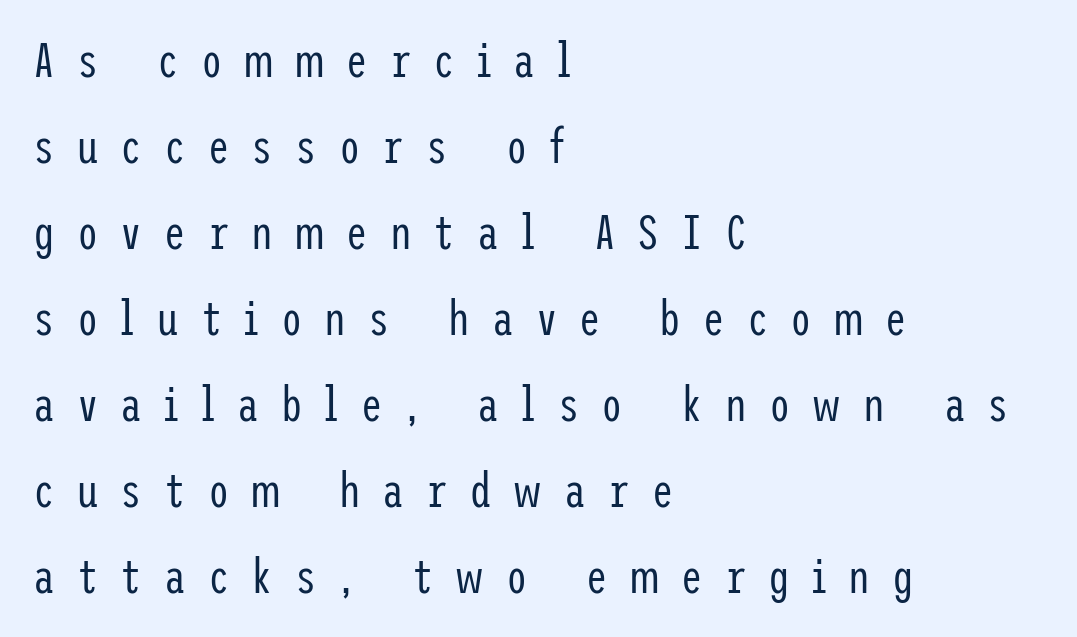
Q: Is the text bold? A: No.
Q: Is the text italic (slanted)? A: No, it is upright.
Q: Is the typeface a serif or a sans-serif typeface? A: Sans-serif.
Q: Is the text underlined? A: No.
Q: How is the paragraph aligned? A: Left-aligned.
Q: Is the spacing between letters normal or unusually wide? A: Unusually wide.
Q: Width (condensed, normal, or wide)? A: Condensed.
Q: Stroke contrast? A: Low.
Q: x-height? A: Medium.
